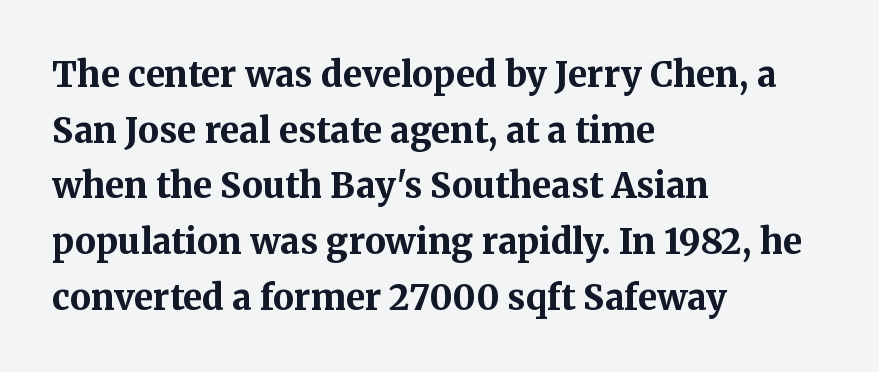
The image shows 35 px bold serif type, upright; set left-aligned, normal line spacing (1.59x), normal letter spacing, not underlined; medium stroke contrast and a medium x-height.
